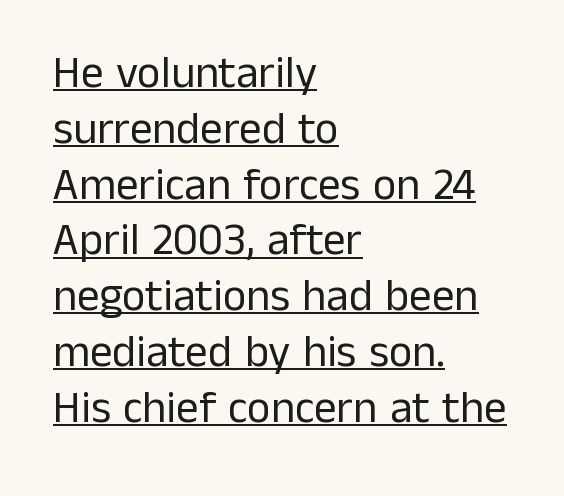
{"serif": "no", "italic": "no", "bold": "no", "weight": "regular", "width": "normal", "stroke_contrast": "low", "x_height": "medium", "monospaced": "no", "underline": "yes", "align": "left", "line_spacing_ratio": 1.24, "letter_spacing": "normal", "letter_spacing_em": 0.0, "glyph_px": 45}
